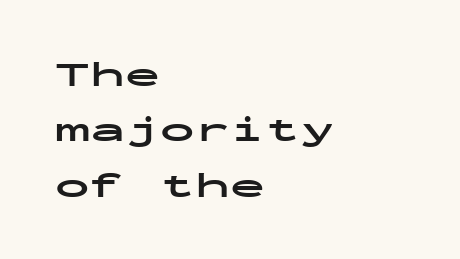
{"serif": "no", "italic": "no", "bold": "yes", "weight": "bold", "width": "wide", "stroke_contrast": "low", "x_height": "medium", "monospaced": "yes", "underline": "no", "align": "left", "line_spacing": "normal", "line_spacing_ratio": 1.58, "letter_spacing": "normal", "letter_spacing_em": 0.0, "glyph_px": 35}
